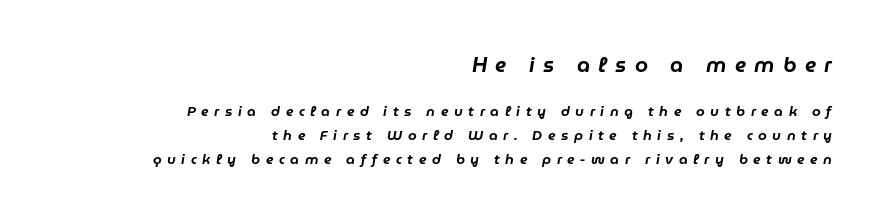
Q: Is the text italic (slanted)? A: Yes, it leans right by about 9 degrees.
Q: Is the text underlined? A: No.
Q: How is the paragraph aligned? A: Right-aligned.
Q: Is the spacing between letters normal or unusually wide? A: Unusually wide.
Q: Is the spacing between lines tight, normal or loose? A: Normal.
Q: Which block of text is set in a larger size, the first (top) or the second (bottom)? A: The first (top) one.
